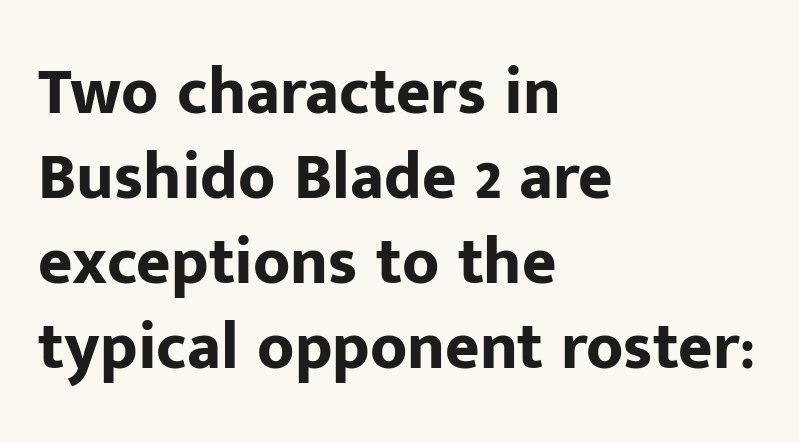
{"serif": "no", "italic": "no", "bold": "yes", "weight": "bold", "width": "normal", "stroke_contrast": "low", "x_height": "medium", "monospaced": "no", "underline": "no", "align": "left", "line_spacing": "normal", "line_spacing_ratio": 1.29, "letter_spacing": "normal", "letter_spacing_em": 0.0, "glyph_px": 66}
